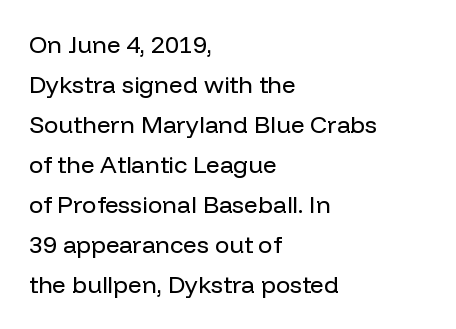
The image shows 24 px text type, upright; set left-aligned, normal line spacing (1.67x), normal letter spacing, not underlined.
